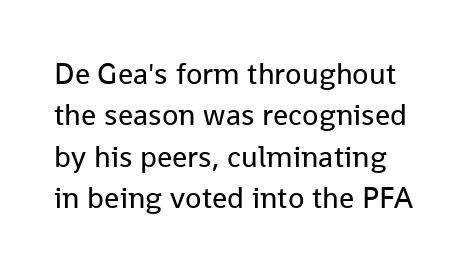
Any mark beneath the type? The region is blank. Ascenders rise straight up at ninety degrees. This sample uses a sans-serif face. The face used here is rendered with its standard letterfit.
